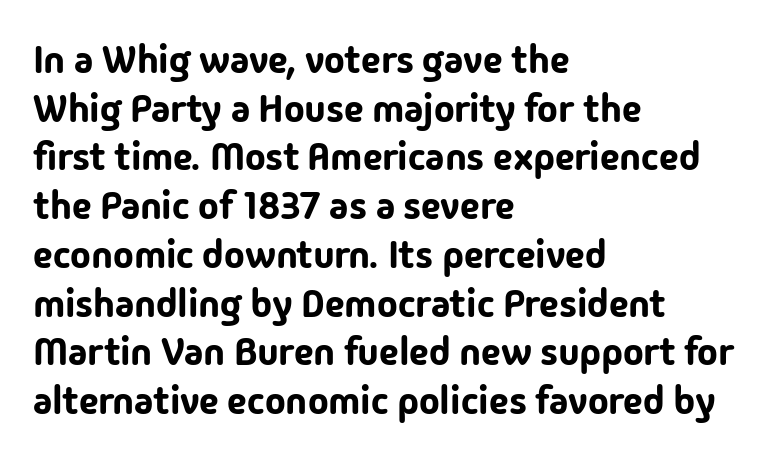
The image shows 39 px sans-serif type, upright; set left-aligned, normal line spacing (1.25x), normal letter spacing, not underlined; low stroke contrast and a medium x-height.
